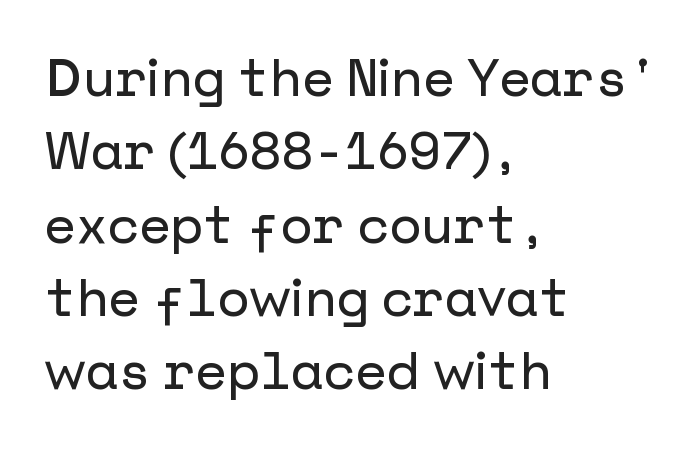
{"serif": "no", "italic": "no", "width": "normal", "stroke_contrast": "low", "x_height": "medium", "underline": "no", "align": "left", "line_spacing": "normal", "line_spacing_ratio": 1.41, "letter_spacing": "normal", "letter_spacing_em": 0.0, "glyph_px": 52}
